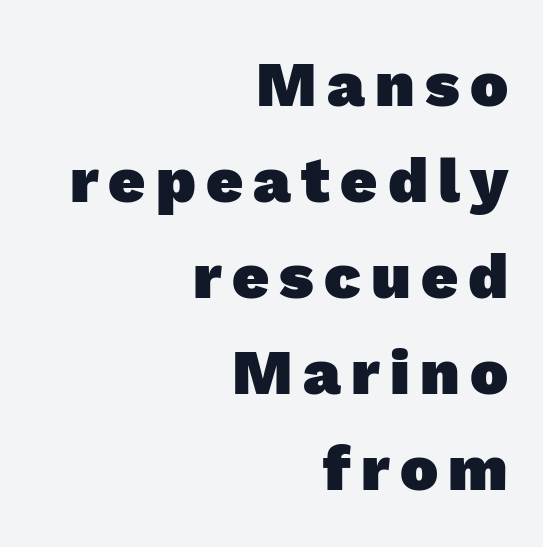
The image shows 64 px heavy sans-serif type; set right-aligned, normal line spacing (1.5x), not underlined; a medium x-height.
